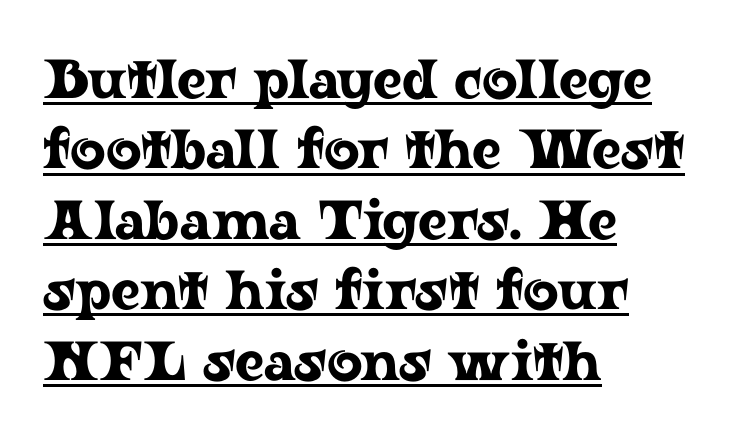
{"serif": "yes", "italic": "no", "width": "wide", "stroke_contrast": "low", "x_height": "medium", "monospaced": "no", "underline": "yes", "align": "left", "line_spacing": "normal", "line_spacing_ratio": 1.28, "letter_spacing": "normal", "letter_spacing_em": 0.0, "glyph_px": 55}
